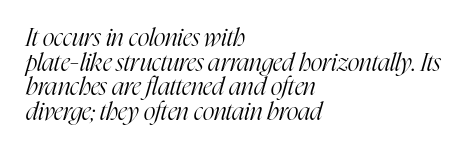
Q: Is the text bold? A: No.
Q: Is the text italic (slanted)? A: Yes, it leans right by about 16 degrees.
Q: Is the text underlined? A: No.
Q: How is the paragraph aligned? A: Left-aligned.
Q: Is the spacing between letters normal or unusually wide? A: Normal.
Q: Is the spacing between lines tight, normal or loose? A: Tight.
